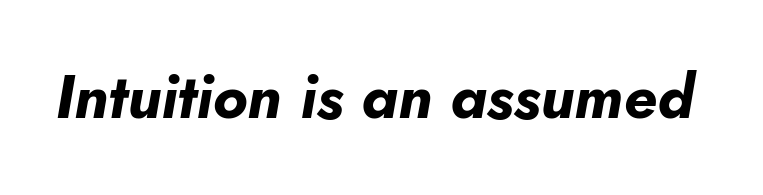
{"italic": "yes", "lean": "right", "slant_degrees": 10, "bold": "yes", "weight": "bold", "width": "normal", "stroke_contrast": "low", "x_height": "small", "monospaced": "no", "underline": "no", "letter_spacing": "normal", "letter_spacing_em": 0.0, "glyph_px": 61}
